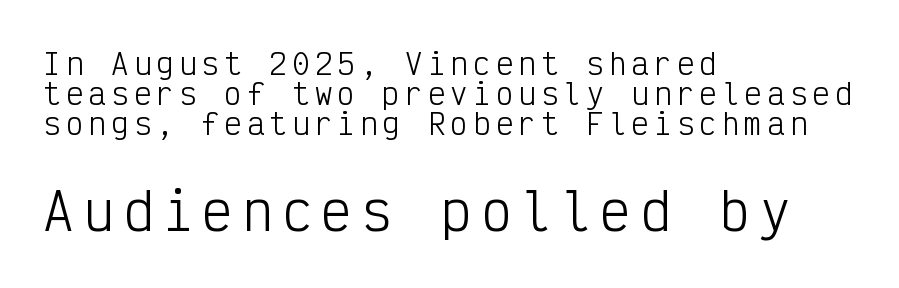
The image shows 51 px light, condensed sans-serif type, upright, monospaced; set left-aligned, tight line spacing (1.04x), not underlined; the second (bottom) block is 1.76x larger; low stroke contrast and a medium x-height.
